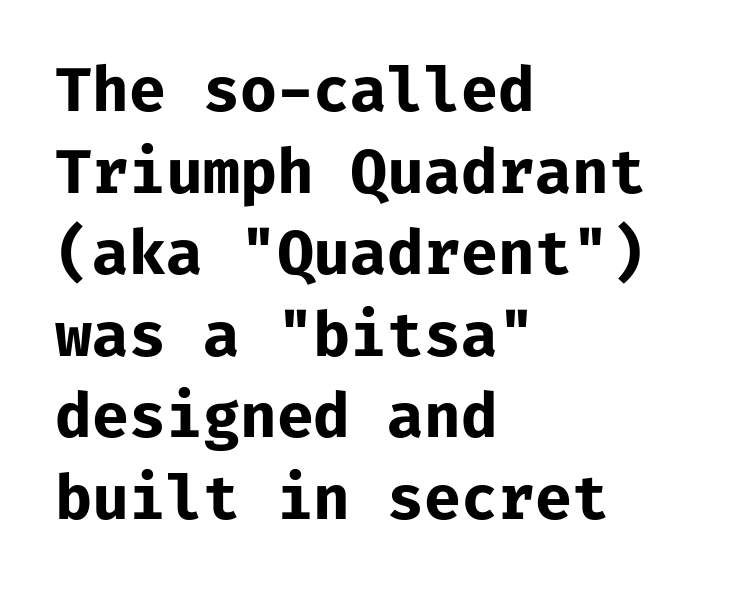
{"serif": "no", "italic": "no", "bold": "yes", "weight": "bold", "width": "normal", "stroke_contrast": "low", "x_height": "medium", "monospaced": "yes", "underline": "no", "align": "left", "line_spacing": "normal", "line_spacing_ratio": 1.36, "letter_spacing": "normal", "letter_spacing_em": 0.0, "glyph_px": 60}
